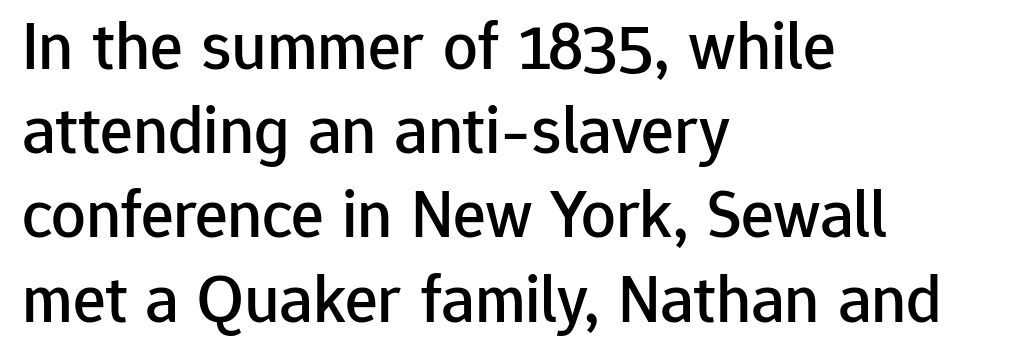
{"serif": "no", "italic": "no", "width": "normal", "stroke_contrast": "low", "x_height": "medium", "monospaced": "no", "underline": "no", "align": "left", "line_spacing_ratio": 1.22, "letter_spacing": "normal", "letter_spacing_em": 0.0, "glyph_px": 69}
